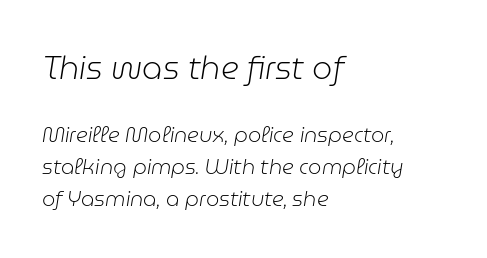
The horizontal fit of the characters is conventional and even. A classic flush-left, rag-right setting is used for this passage. Leading matches the norm, producing a regular column. Slanted lettering throughout.
